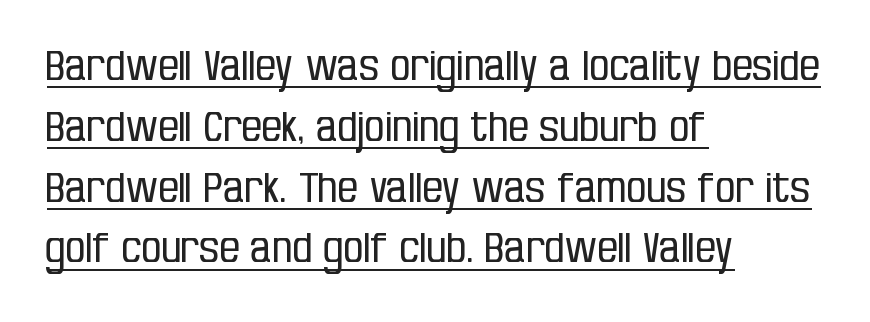
The letters advance in unequal steps, a hallmark of proportional type. Leftover space on each line is placed entirely after the last word. Every stem runs plumb, perpendicular to the baseline. There is no visible air inserted between adjacent glyphs. The font is comparable to plain body text, perhaps lighter. A normal amount of white space separates one row of letters from the next.
